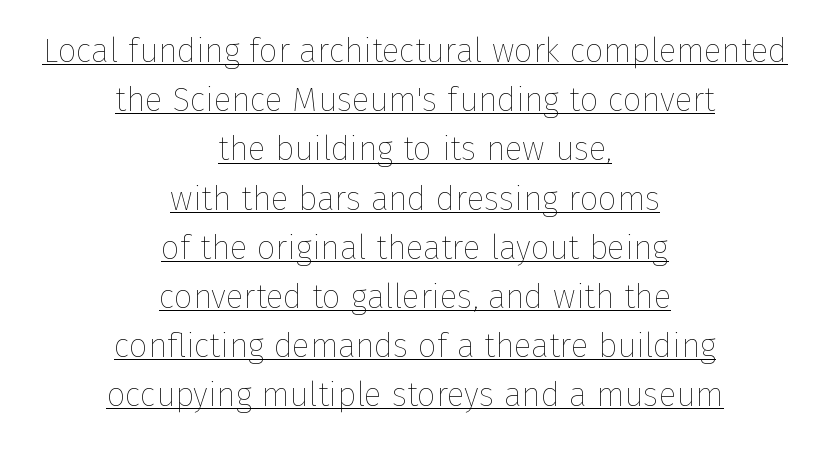
The image shows 33 px thin type, upright; set centered, normal line spacing (1.49x), normal letter spacing, underlined; low stroke contrast and a medium x-height.
